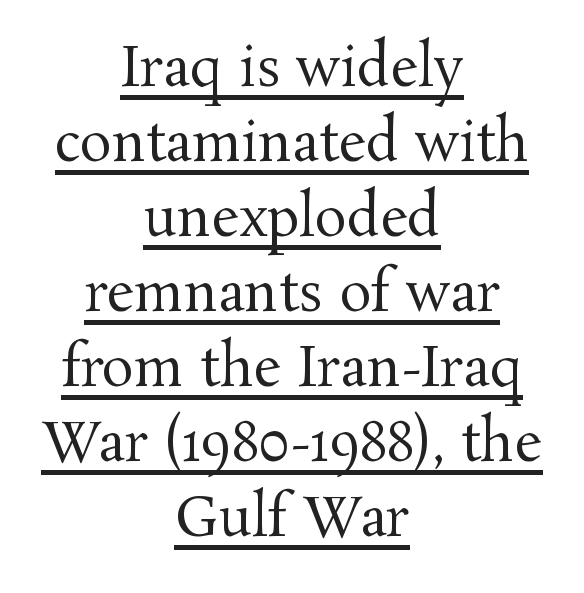
The image shows 54 px regular-weight serif type, upright; set centered, normal line spacing (1.39x), normal letter spacing, underlined; medium stroke contrast and a medium x-height.
